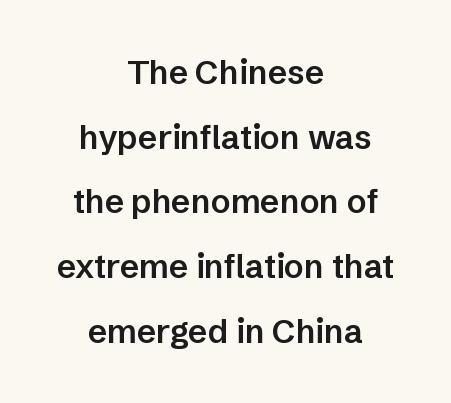
Q: Is the text bold? A: Semi-bold.
Q: Is the text italic (slanted)? A: No, it is upright.
Q: Is the typeface a serif or a sans-serif typeface? A: Sans-serif.
Q: Is the text underlined? A: No.
Q: How is the paragraph aligned? A: Centered.
Q: Is the spacing between letters normal or unusually wide? A: Normal.
Q: Is the spacing between lines tight, normal or loose? A: Loose.
Q: Width (condensed, normal, or wide)? A: Normal.
Q: Stroke contrast? A: Low.
Q: x-height? A: Medium.
Q: Monospaced? A: No.
